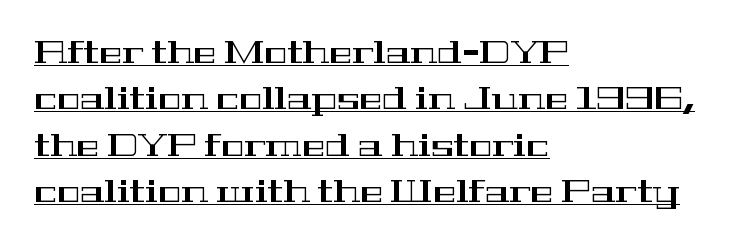
Q: Is the text italic (slanted)? A: No, it is upright.
Q: Is the typeface a serif or a sans-serif typeface? A: Serif.
Q: Is the text underlined? A: Yes.
Q: How is the paragraph aligned? A: Left-aligned.
Q: Is the spacing between letters normal or unusually wide? A: Normal.
Q: Is the spacing between lines tight, normal or loose? A: Normal.
Q: Width (condensed, normal, or wide)? A: Wide.
Q: Stroke contrast? A: High.
Q: x-height? A: Medium.
Q: Monospaced? A: No.
